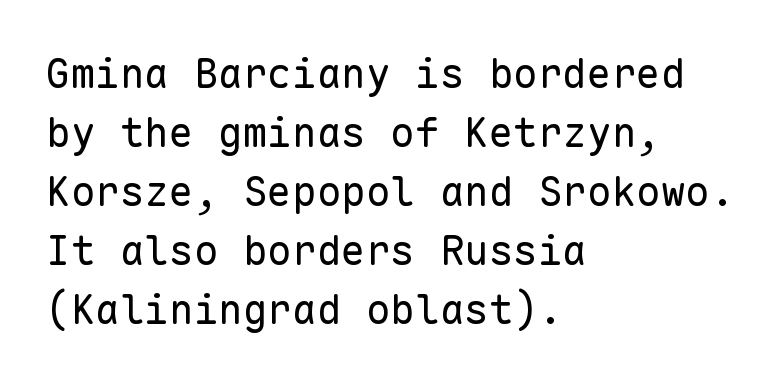
Inter-character spacing is left at the font's built-in metrics. A typesetter would mark this as roman, not italic. Nothing heavy about these letters — not bold at all. A normal amount of white space separates one row of letters from the next. The typesetter chose a ragged-right arrangement here.
